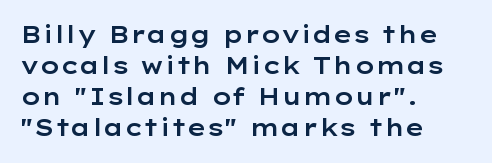
Q: Is the text italic (slanted)? A: No, it is upright.
Q: Is the text underlined? A: No.
Q: How is the paragraph aligned? A: Left-aligned.
Q: Is the spacing between letters normal or unusually wide? A: Normal.
Q: Is the spacing between lines tight, normal or loose? A: Normal.
